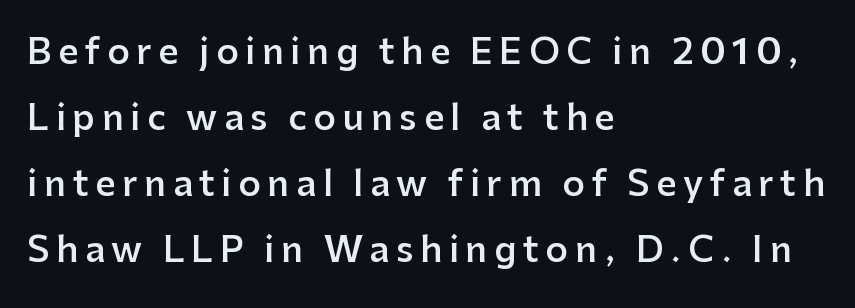
{"serif": "no", "italic": "no", "bold": "semi", "weight": "semibold", "width": "normal", "stroke_contrast": "low", "x_height": "medium", "monospaced": "no", "underline": "no", "align": "left", "line_spacing_ratio": 1.89, "glyph_px": 35}
